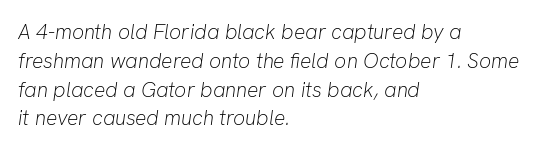
The passage shown stacks its lines at a standard gap. Compared with typical body copy, the letter spacing here is the same. Beneath every word, the page is bare. On a weight scale, this lands at 450 or below. The rag falls on the right side of this text block.
